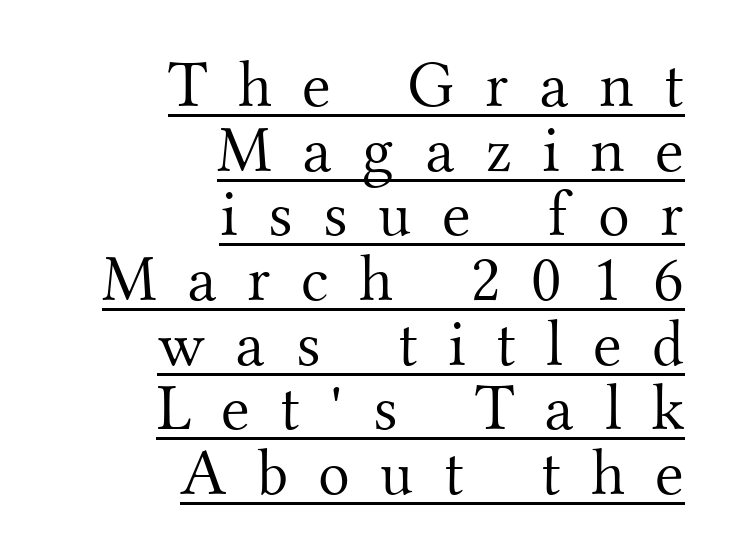
Notice how the stems are strictly vertical — no italics here. Old-style or modern, the face here clearly has serifs. The rendering uses the underline text-decoration. Leading is clearly below the norm, producing a dense column. Where is the straight margin? On the right.
